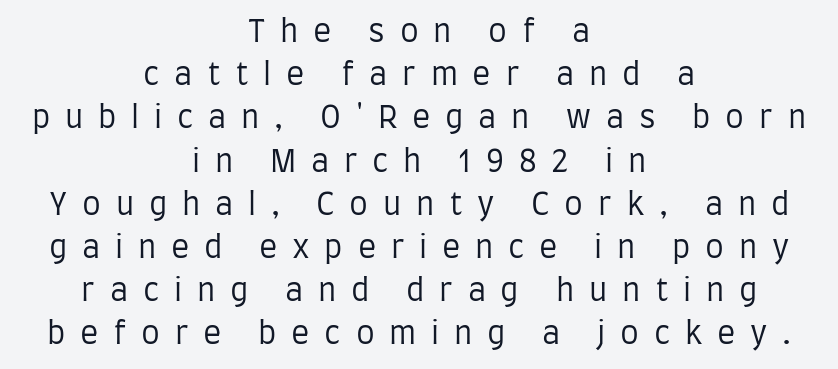
{"serif": "no", "italic": "no", "bold": "no", "weight": "regular", "width": "condensed", "stroke_contrast": "low", "x_height": "large", "monospaced": "no", "underline": "no", "align": "center", "line_spacing": "normal", "line_spacing_ratio": 1.44, "letter_spacing": "wide", "letter_spacing_em": 0.49, "glyph_px": 30}
